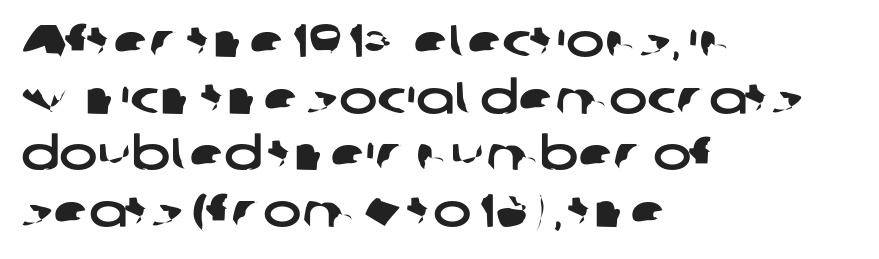
The image shows 46 px wide sans-serif type; set left-aligned, line spacing 1.23x, normal letter spacing, not underlined; low stroke contrast and a medium x-height.
